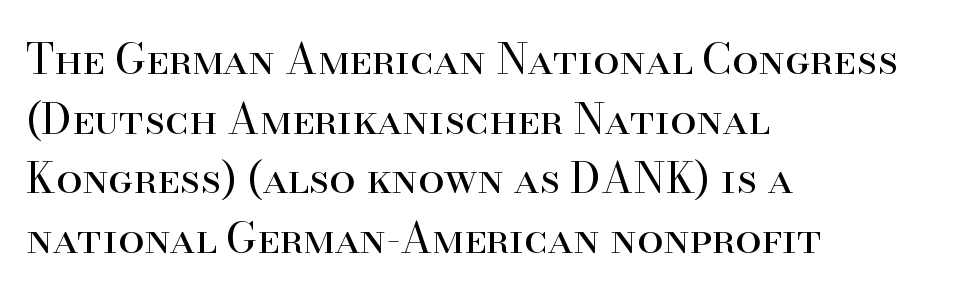
The image shows 42 px regular-weight serif type, upright; set left-aligned, normal line spacing (1.42x), normal letter spacing, not underlined; high stroke contrast and a small x-height.
